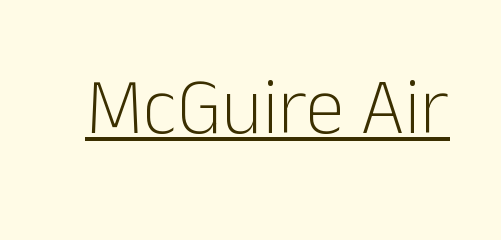
The image shows 79 px light sans-serif type, upright; set normal letter spacing, underlined; low stroke contrast and a medium x-height.
